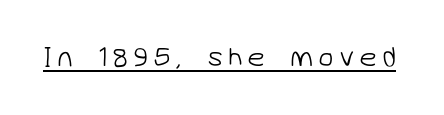
Grotesque or geometric, the face here clearly has no serifs. Stroke thickness stays within the range of a standard reading face or lighter. Underlining? Definitely there. Note the varied advance widths — an 'i' is clearly narrower than an 'm'.
